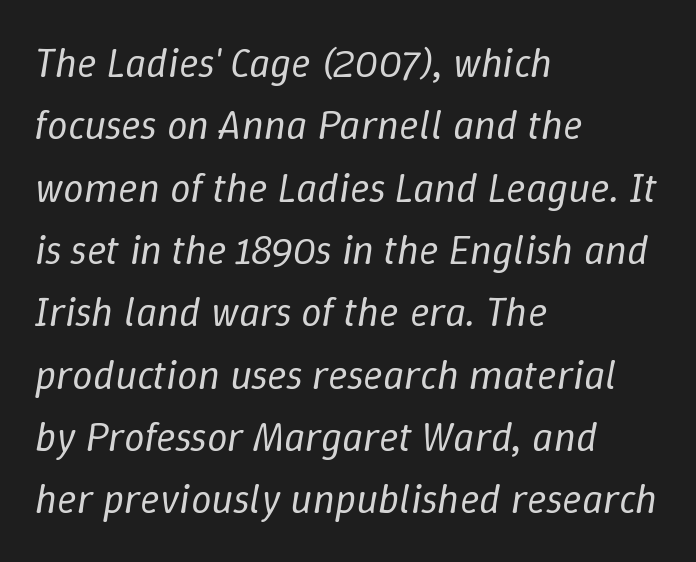
Q: Is the text bold? A: No.
Q: Is the text italic (slanted)? A: Yes, it leans right by about 9 degrees.
Q: Is the text underlined? A: No.
Q: How is the paragraph aligned? A: Left-aligned.
Q: Is the spacing between letters normal or unusually wide? A: Normal.
Q: Is the spacing between lines tight, normal or loose? A: Normal.
Q: Width (condensed, normal, or wide)? A: Normal.
Q: Stroke contrast? A: Low.
Q: x-height? A: Medium.
Q: Monospaced? A: No.
